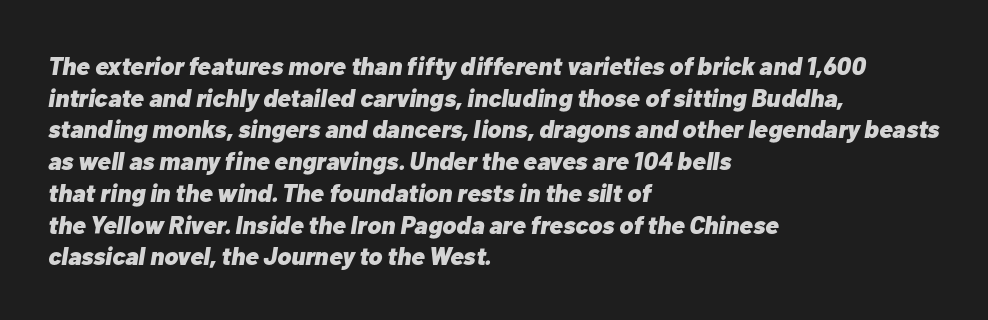
Q: Is the text bold? A: Yes.
Q: Is the text italic (slanted)? A: Yes, it leans right by about 10 degrees.
Q: Is the text underlined? A: No.
Q: How is the paragraph aligned? A: Left-aligned.
Q: Is the spacing between letters normal or unusually wide? A: Normal.
Q: Is the spacing between lines tight, normal or loose? A: Normal.
